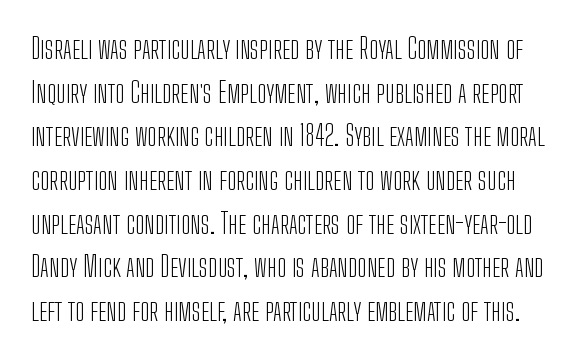
Q: Is the text bold? A: No.
Q: Is the text italic (slanted)? A: No, it is upright.
Q: Is the typeface a serif or a sans-serif typeface? A: Sans-serif.
Q: Is the text underlined? A: No.
Q: Is the spacing between letters normal or unusually wide? A: Normal.
Q: Is the spacing between lines tight, normal or loose? A: Normal.
Q: Width (condensed, normal, or wide)? A: Condensed.
Q: Stroke contrast? A: Low.
Q: x-height? A: Medium.
Q: Monospaced? A: No.
